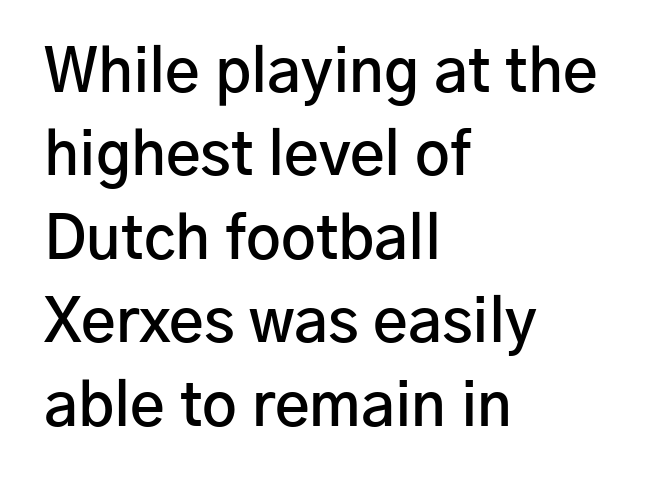
The image shows 60 px semibold sans-serif type, upright; set left-aligned, normal line spacing (1.39x), normal letter spacing, not underlined; low stroke contrast and a medium x-height.
